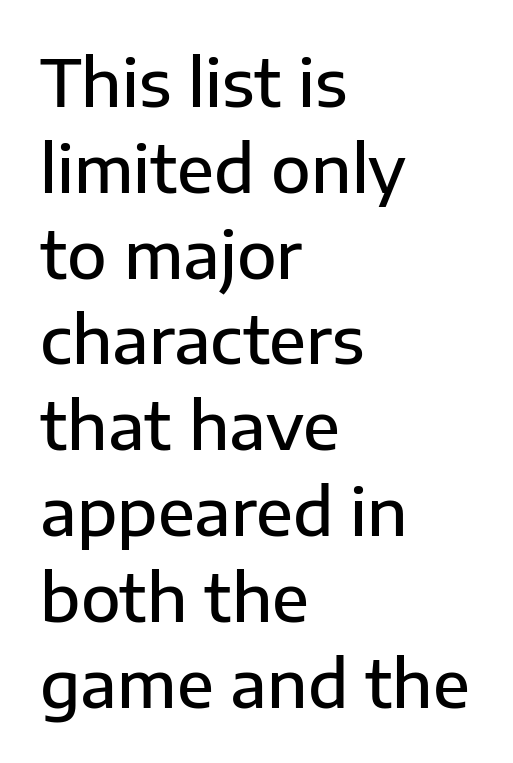
Q: Is the text bold? A: Semi-bold.
Q: Is the text italic (slanted)? A: No, it is upright.
Q: Is the typeface a serif or a sans-serif typeface? A: Sans-serif.
Q: Is the text underlined? A: No.
Q: How is the paragraph aligned? A: Left-aligned.
Q: Is the spacing between letters normal or unusually wide? A: Normal.
Q: Is the spacing between lines tight, normal or loose? A: Normal.
Q: Width (condensed, normal, or wide)? A: Normal.
Q: Stroke contrast? A: Low.
Q: x-height? A: Medium.
Q: Monospaced? A: No.
